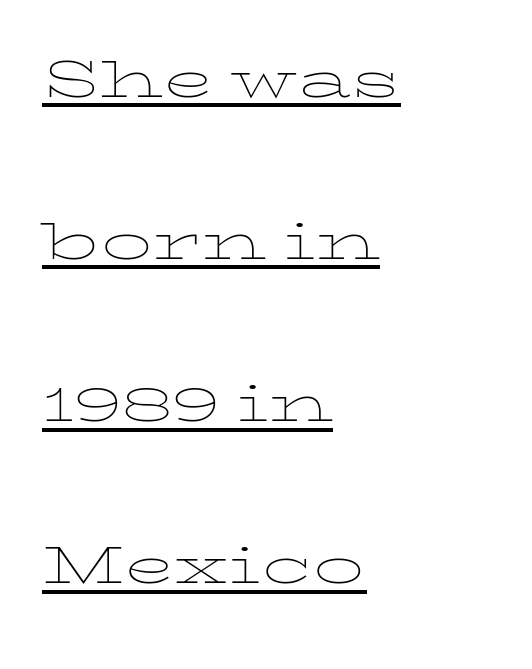
Layout note: lines flush left. Weight: in the light-to-regular range. Each line of the rendering has a horizontal stroke beneath the glyphs. This sample has the flowing, uneven cadence of proportional lettering. Notice the wide empty band between every row — that's loose leading. This is the regular roman posture of the typeface.
